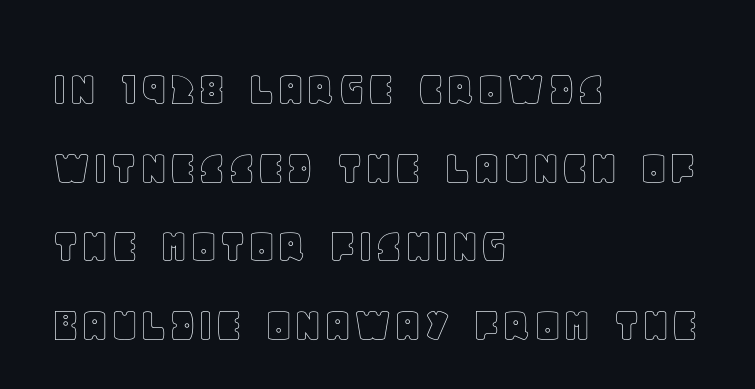
Each row of text sits above clean, open space. Whoever set this chose a conventional vertical rhythm. Here the designer chose a conventional face with non-uniform glyph widths. These lines were composed using upright roman letters. The horizontal fit of the characters is conventional and even. All the whitespace from short lines collects on the right.
